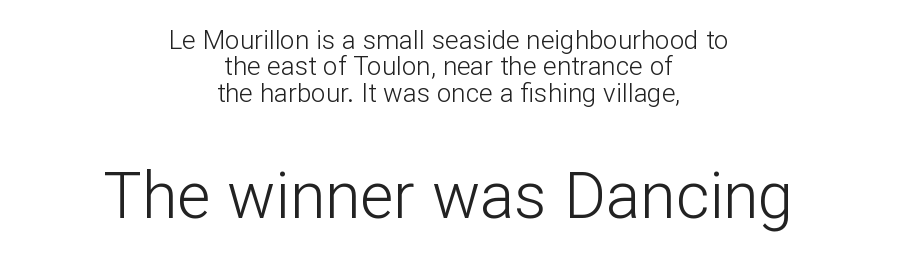
{"serif": "no", "italic": "no", "bold": "no", "weight": "light", "width": "normal", "stroke_contrast": "low", "x_height": "medium", "monospaced": "no", "underline": "no", "align": "center", "line_spacing": "tight", "line_spacing_ratio": 1.01, "letter_spacing": "normal", "letter_spacing_em": 0.0, "larger_block": "second", "size_ratio": 2.46, "glyph_px": 64}
